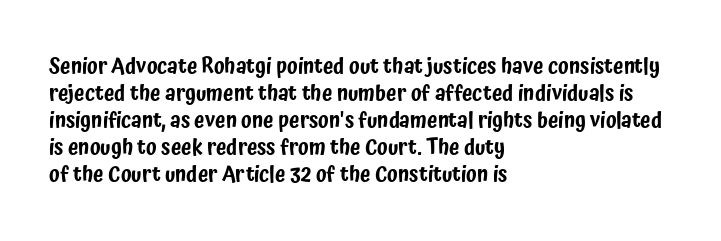
Q: Is the text italic (slanted)? A: No, it is upright.
Q: Is the text underlined? A: No.
Q: How is the paragraph aligned? A: Left-aligned.
Q: Is the spacing between letters normal or unusually wide? A: Normal.
Q: Is the spacing between lines tight, normal or loose? A: Normal.
